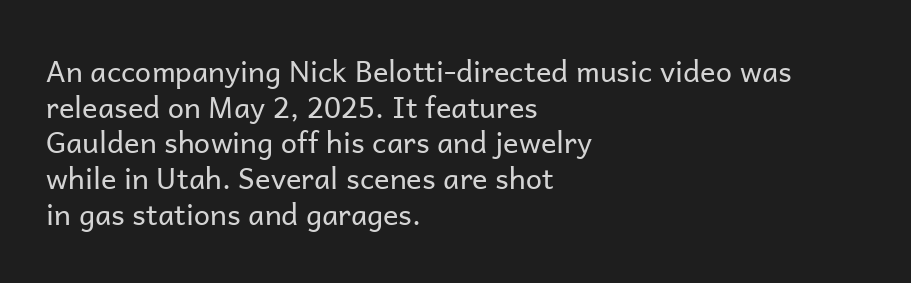
Think of a printed novel: that variable character pitch is what you see here. Compared with typical body copy, the letter spacing here is the same. Every row of glyphs begins at an identical x-position on the left. Check where the strokes stop: nothing finishes them off — pure sans. Vertical strokes here are truly vertical. Stems and bowls with no extra thickness — not bold.
